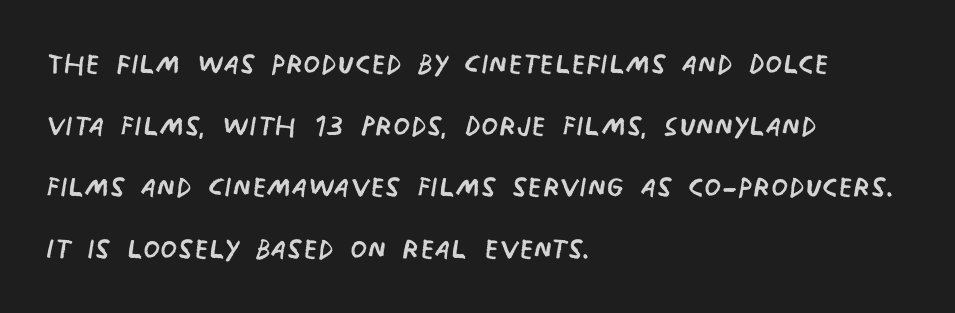
Q: Is the text bold? A: No.
Q: Is the typeface a serif or a sans-serif typeface? A: Sans-serif.
Q: Is the text underlined? A: No.
Q: How is the paragraph aligned? A: Left-aligned.
Q: Is the spacing between letters normal or unusually wide? A: Normal.
Q: Is the spacing between lines tight, normal or loose? A: Normal.
Q: Width (condensed, normal, or wide)? A: Condensed.
Q: Stroke contrast? A: Low.
Q: x-height? A: Large.
Q: Monospaced? A: No.
